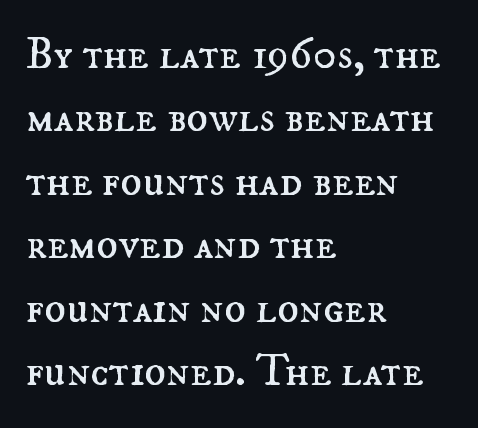
The rows are spaced the way most documents space them. Think of a printed novel: that variable character pitch is what you see here. Nope, not italic — everything's standing straight. Descenders hang freely into open space. Default kerning and tracking; the words read as compact shapes.
